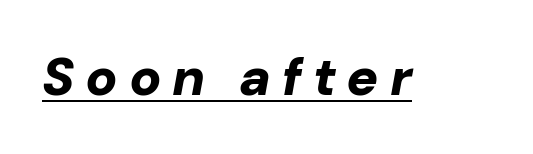
{"italic": "yes", "lean": "right", "slant_degrees": 10, "bold": "yes", "weight": "bold", "width": "normal", "stroke_contrast": "low", "x_height": "medium", "monospaced": "no", "underline": "yes", "letter_spacing": "wide", "letter_spacing_em": 0.2, "glyph_px": 53}
